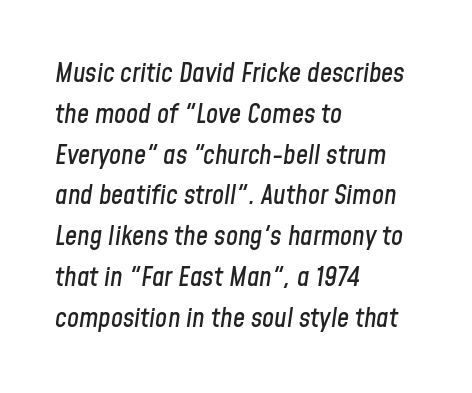
The horizontal fit of the characters is conventional and even. In terms of leading, this rendering sits right in the middle. In terms of posture, this sample is oblique. These lines are set flush left with a ragged right edge. The words here are not underlined.
